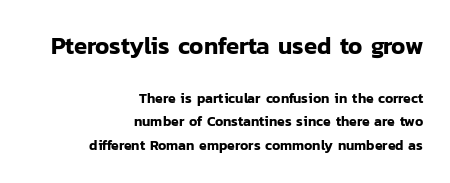
{"italic": "no", "underline": "no", "align": "right", "line_spacing": "normal", "line_spacing_ratio": 1.68, "letter_spacing": "normal", "letter_spacing_em": 0.0, "larger_block": "first", "size_ratio": 1.71, "glyph_px": 24}
